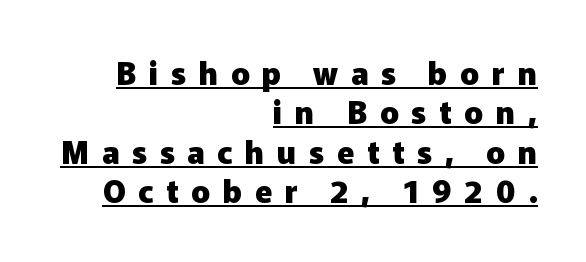
Q: Is the text bold? A: Yes.
Q: Is the text italic (slanted)? A: No, it is upright.
Q: Is the typeface a serif or a sans-serif typeface? A: Sans-serif.
Q: Is the text underlined? A: Yes.
Q: How is the paragraph aligned? A: Right-aligned.
Q: Is the spacing between letters normal or unusually wide? A: Unusually wide.
Q: Is the spacing between lines tight, normal or loose? A: Normal.
Q: Width (condensed, normal, or wide)? A: Normal.
Q: Stroke contrast? A: Low.
Q: x-height? A: Medium.
Q: Monospaced? A: No.
